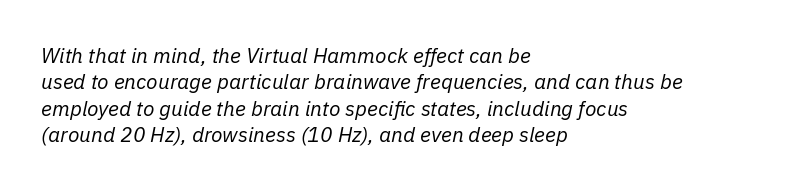
Caption: face not bold, strokes unweighted. Each new line begins a customary step beneath the previous one. Italic: yes, the glyphs are oblique. Tracking here is standard; glyphs follow each other at the usual distance. Horizontally, the lines are justified to the leading edge only.
